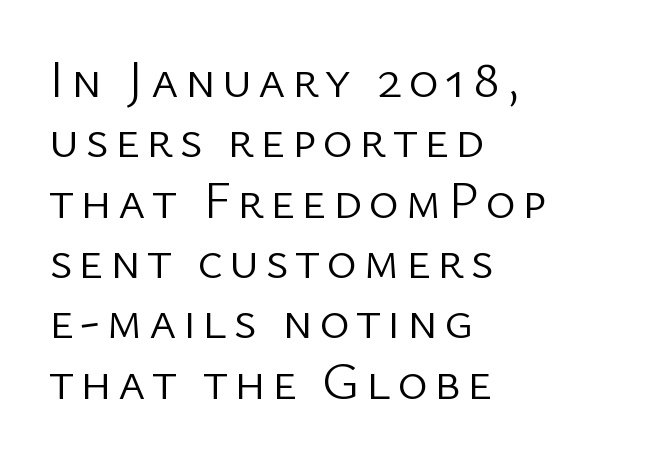
Vertical strokes here are truly vertical. These lines are composed in type without serifs. This rendering uses left alignment, leaving the right contour irregular. Weight: not bold — regular or lighter. The rendering uses natural spacing where letterforms have individual widths.
